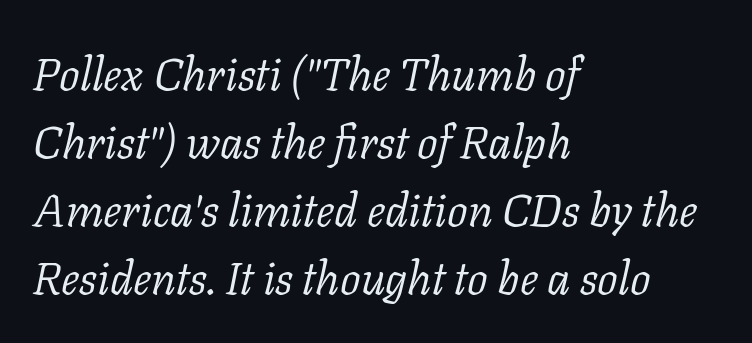
The image shows 46 px light serif type, italic (leaning right); set left-aligned, normal line spacing (1.48x), normal letter spacing, not underlined; low stroke contrast and a medium x-height.
